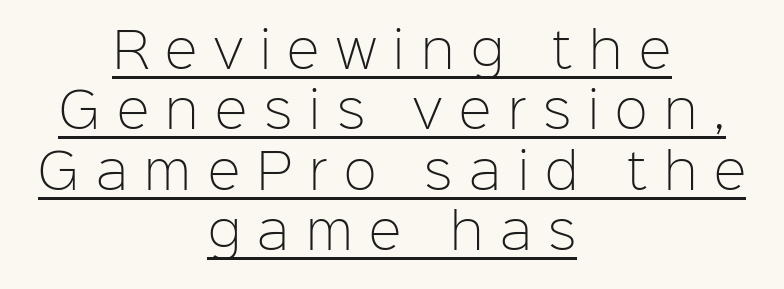
Glyph-to-glyph distance is far greater than everyday printed text. Looks like regular typesetting: each glyph gets only the width it needs. Is this a sans? Yes — the strokes have no serifs. Stems here are at most as thick as an everyday book face.
